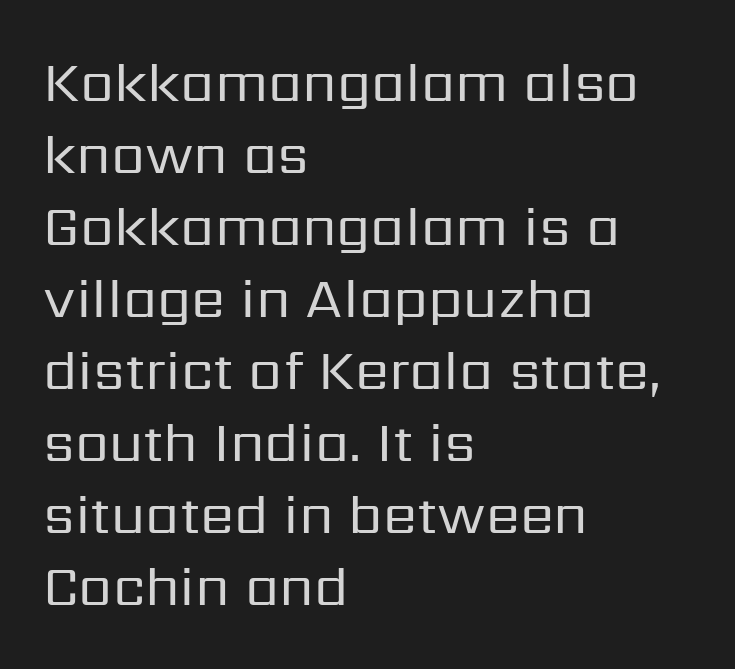
Stroke terminals: plain, sans-serif. These lines keep a tight, regular rhythm from letter to letter. The words here are not underlined. Stems here are at most as thick as an everyday book face. Students, observe: this is what conventionally led text looks like. The specimen reads as upright at a glance.
